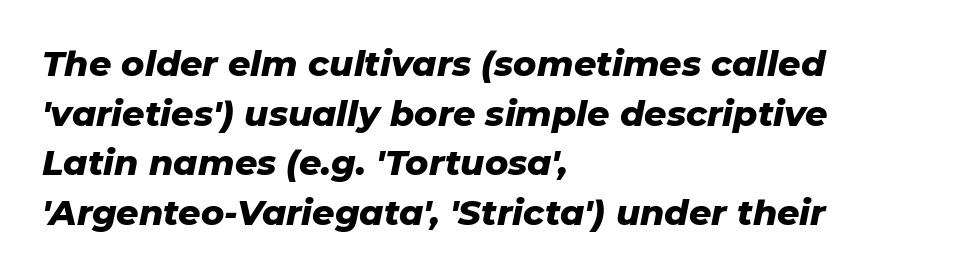
{"italic": "yes", "lean": "right", "slant_degrees": 11, "bold": "yes", "weight": "heavy", "width": "normal", "stroke_contrast": "low", "x_height": "medium", "monospaced": "no", "underline": "no", "align": "left", "line_spacing": "normal", "line_spacing_ratio": 1.42, "letter_spacing": "normal", "letter_spacing_em": 0.0, "glyph_px": 35}
